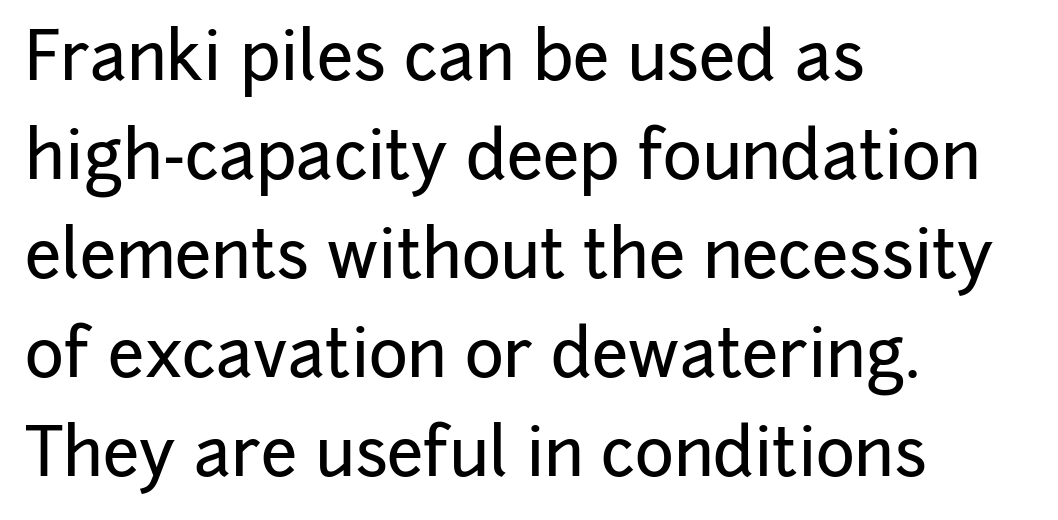
Q: Is the text italic (slanted)? A: No, it is upright.
Q: Is the typeface a serif or a sans-serif typeface? A: Sans-serif.
Q: Is the text underlined? A: No.
Q: How is the paragraph aligned? A: Left-aligned.
Q: Is the spacing between letters normal or unusually wide? A: Normal.
Q: Is the spacing between lines tight, normal or loose? A: Normal.
Q: Width (condensed, normal, or wide)? A: Normal.
Q: Stroke contrast? A: Low.
Q: x-height? A: Medium.
Q: Monospaced? A: No.
